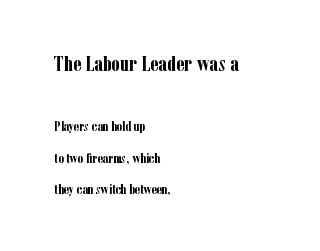
{"italic": "no", "bold": "yes", "underline": "no", "align": "left", "line_spacing": "loose", "line_spacing_ratio": 2.22, "letter_spacing": "normal", "letter_spacing_em": 0.0, "larger_block": "first", "size_ratio": 1.57, "glyph_px": 22}
